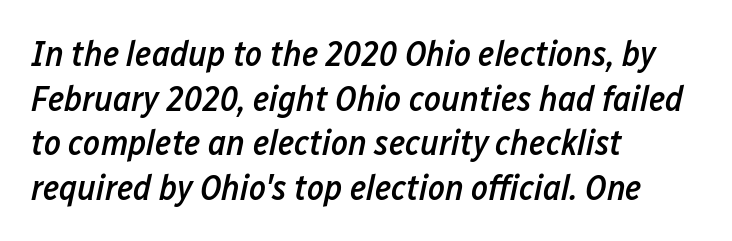
{"italic": "yes", "lean": "right", "slant_degrees": 12, "bold": "semi", "weight": "semibold", "width": "condensed", "stroke_contrast": "low", "x_height": "medium", "monospaced": "no", "underline": "no", "align": "left", "line_spacing_ratio": 1.24, "letter_spacing": "normal", "letter_spacing_em": 0.0, "glyph_px": 36}
